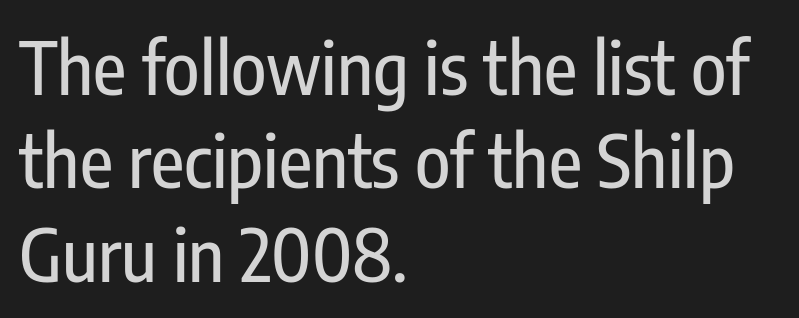
The image shows 73 px condensed sans-serif type, upright; set left-aligned, normal line spacing (1.28x), normal letter spacing, not underlined; low stroke contrast and a medium x-height.
